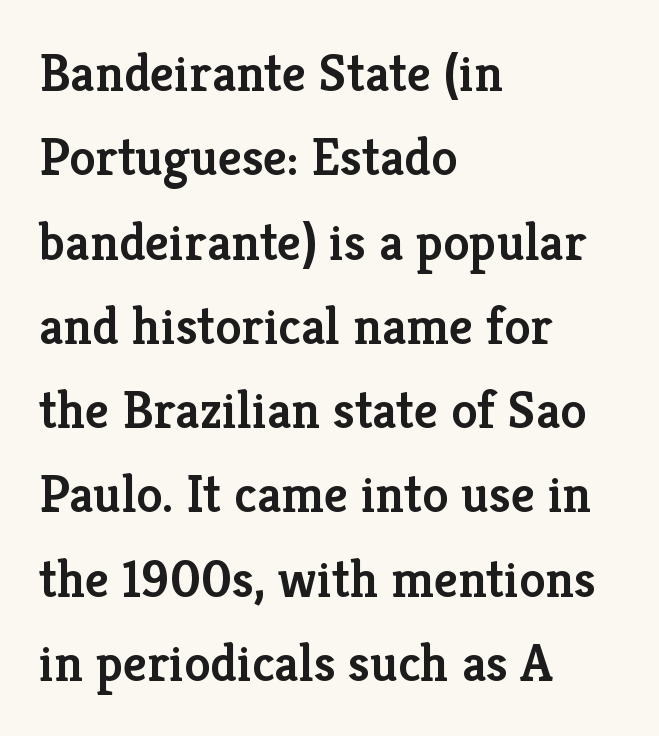
Q: Is the text bold? A: Semi-bold.
Q: Is the text italic (slanted)? A: No, it is upright.
Q: Is the typeface a serif or a sans-serif typeface? A: Serif.
Q: Is the text underlined? A: No.
Q: How is the paragraph aligned? A: Left-aligned.
Q: Is the spacing between letters normal or unusually wide? A: Normal.
Q: Is the spacing between lines tight, normal or loose? A: Normal.
Q: Width (condensed, normal, or wide)? A: Normal.
Q: Stroke contrast? A: Low.
Q: x-height? A: Medium.
Q: Monospaced? A: No.
